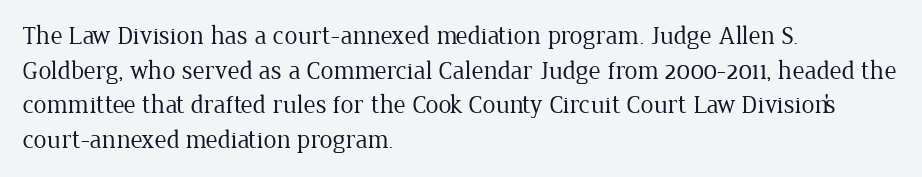
No chunkiness to these letters — they're not bold. A classic flush-left, rag-right setting is used for this passage. One glance says typical: line gaps are just what's usual. The letters sit at their default tracking, neither squeezed nor spread.
